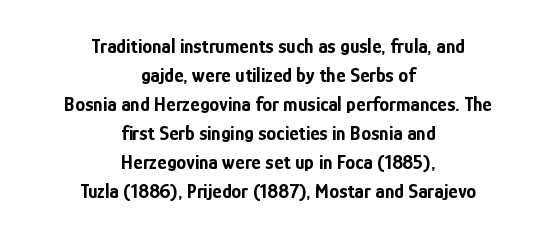
Emphasis by weight is at full strength: bold. Vertically, the passage feels balanced, rows spaced as you'd expect. Ordinary non-slanted type is in use. Here the glyphs are tracked normally, forming tight word shapes.
